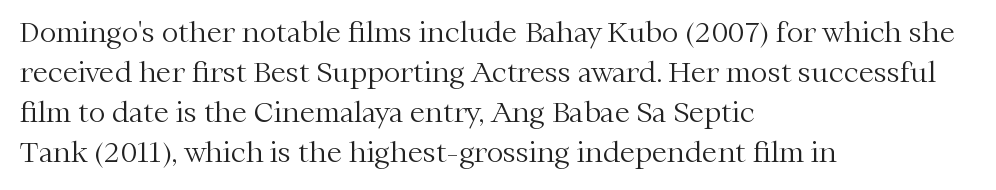
The image shows 28 px light serif type, upright; set left-aligned, normal line spacing (1.43x), normal letter spacing, not underlined; medium stroke contrast and a medium x-height.
